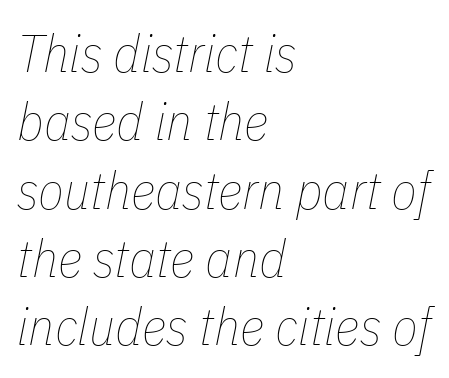
Character widths vary here, with narrow letters taking less room than wide ones. Vertically, the passage feels balanced, rows spaced as you'd expect. Bold? No — there's no thickening of the strokes. Type without underlining.
